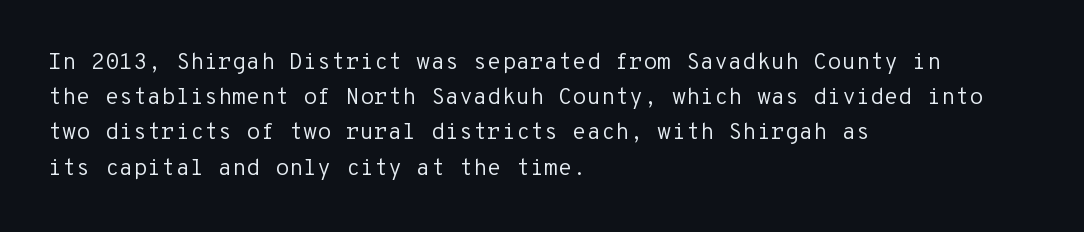
{"italic": "no", "bold": "no", "underline": "no", "align": "left", "line_spacing": "normal", "line_spacing_ratio": 1.53, "letter_spacing": "normal", "letter_spacing_em": 0.0, "glyph_px": 23}
